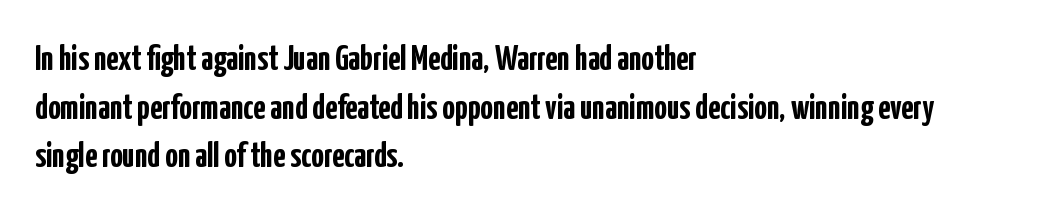
The image shows 35 px semibold, condensed sans-serif type, upright; set left-aligned, normal line spacing (1.39x), normal letter spacing, not underlined; low stroke contrast and a medium x-height.
